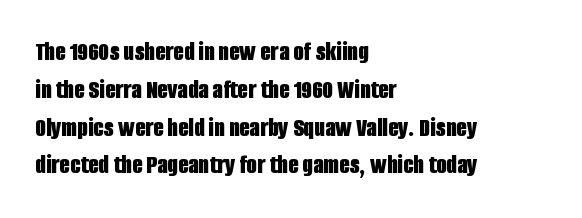
The image shows 27 px bold type, upright; set left-aligned, normal line spacing (1.4x), normal letter spacing, not underlined.
